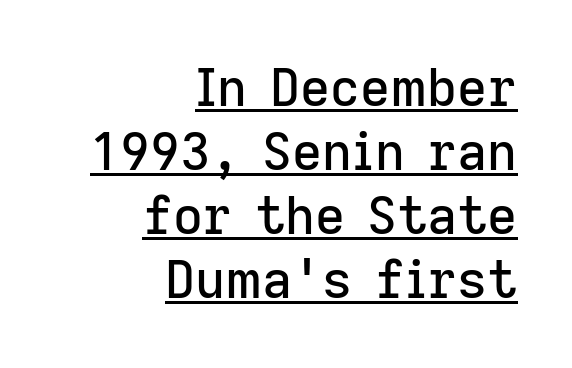
{"serif": "no", "italic": "no", "width": "normal", "stroke_contrast": "low", "x_height": "medium", "monospaced": "no", "underline": "yes", "align": "right", "line_spacing_ratio": 1.23, "letter_spacing": "normal", "letter_spacing_em": 0.0, "glyph_px": 52}
